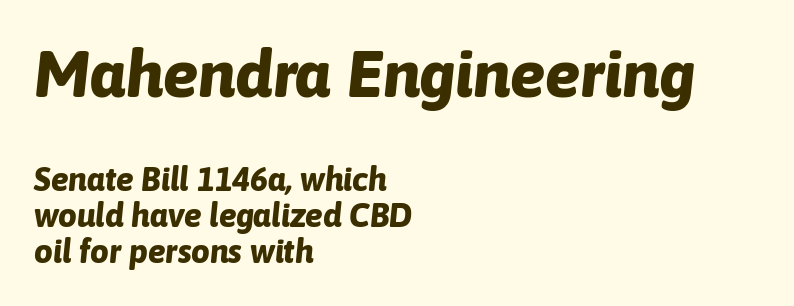
The image shows 66 px bold type, italic (leaning right); set left-aligned, tight line spacing (1.09x), normal letter spacing, not underlined; the first (top) block is 2.0x larger; low stroke contrast and a medium x-height.
